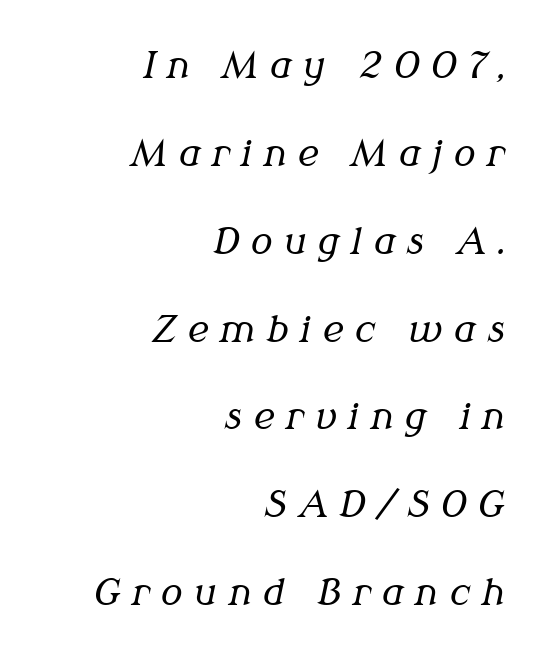
The image shows 36 px regular-weight serif type, italic (leaning right); set right-aligned, loose line spacing (2.44x), unusually wide letter spacing (+0.32 em), not underlined; medium stroke contrast and a medium x-height.
